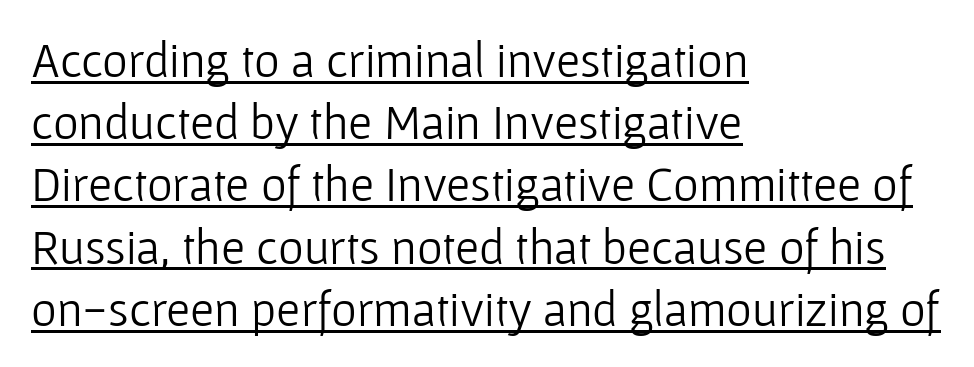
The image shows 49 px light sans-serif type, upright; set left-aligned, normal line spacing (1.27x), normal letter spacing, underlined; low stroke contrast and a medium x-height.
